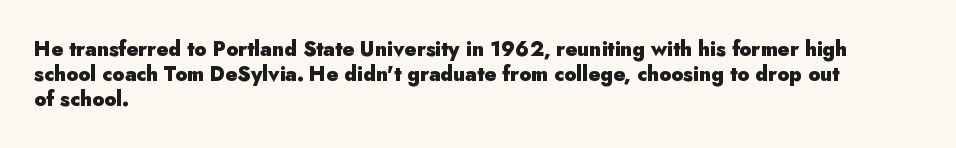
The image shows 20 px bold type, upright; set left-aligned, normal line spacing (1.25x), normal letter spacing, not underlined.
